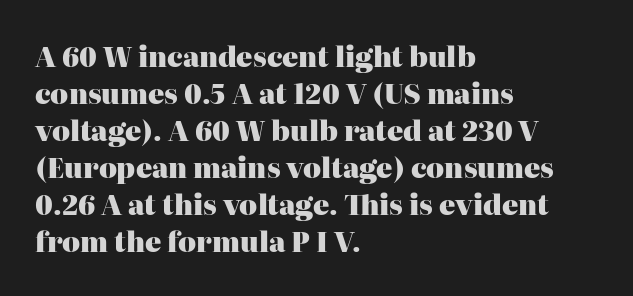
The image shows 27 px bold type, upright; set left-aligned, normal line spacing (1.37x), normal letter spacing, not underlined.
